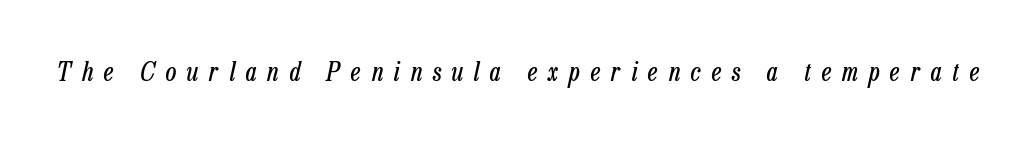
{"italic": "yes", "lean": "right", "slant_degrees": 13, "bold": "no", "underline": "no", "letter_spacing": "wide", "letter_spacing_em": 0.42, "glyph_px": 26}
